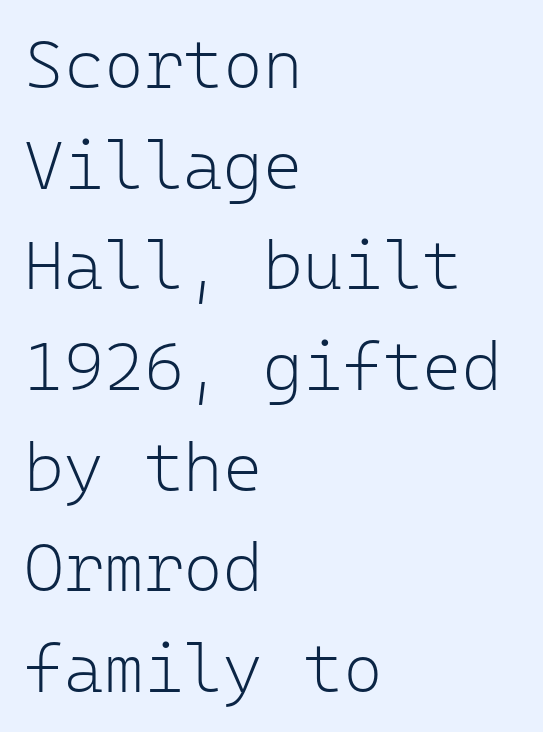
The image shows 68 px light sans-serif type, upright, monospaced; set left-aligned, normal line spacing (1.48x), normal letter spacing, not underlined; low stroke contrast and a medium x-height.
